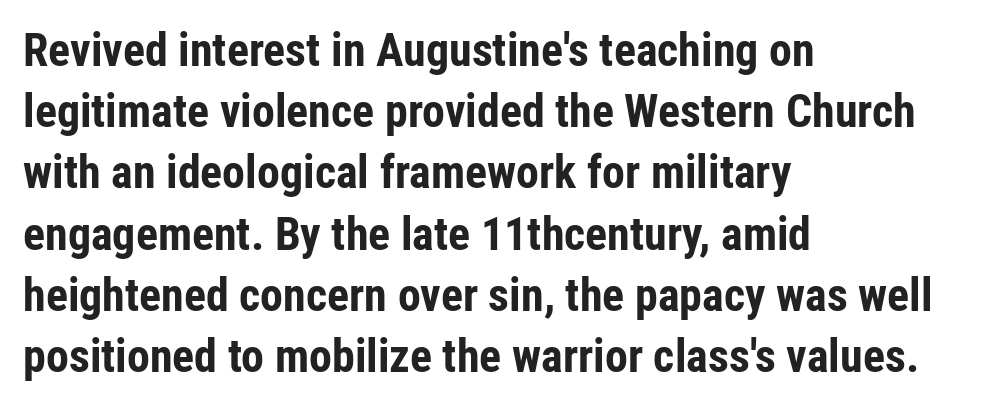
The image shows 46 px bold, condensed sans-serif type, upright; set left-aligned, normal line spacing (1.33x), normal letter spacing, not underlined; low stroke contrast and a medium x-height.
